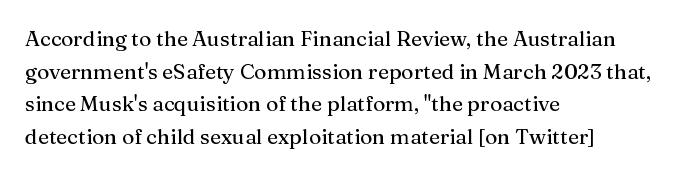
The line-height multiplier appears to be the usual default. Posture: straight, roman, zero tilt. This sample uses plain, unmodified letter spacing. No word sits above an underline.
